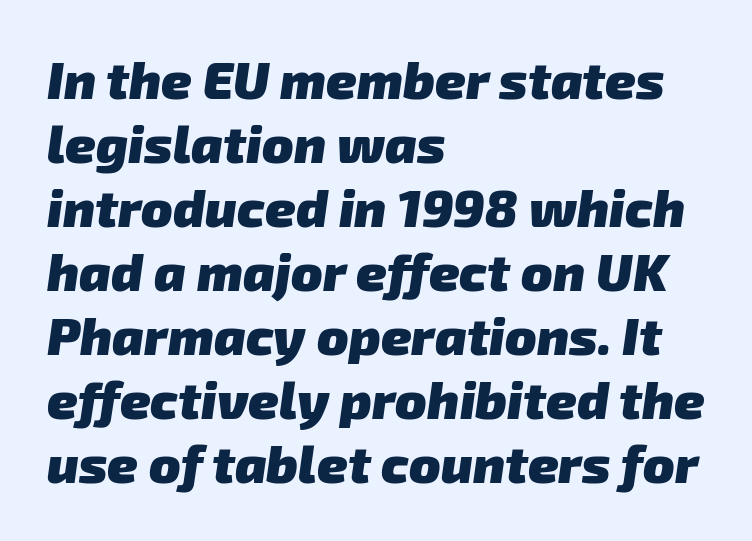
The image shows 52 px heavy sans-serif type; set left-aligned, line spacing 1.23x, normal letter spacing, not underlined; low stroke contrast and a medium x-height.
